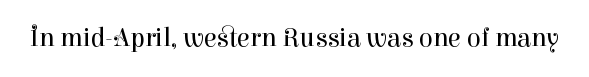
A roman cut, with each character standing at attention. Decoration check: the copy has no underline. The gaps between neighbouring characters are ordinary and unremarkable. Bold? No — there's no thickening of the strokes.
